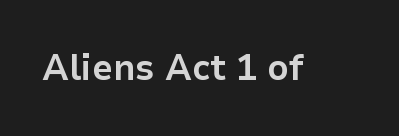
The image shows 37 px bold sans-serif type, upright; set normal letter spacing, not underlined; low stroke contrast and a medium x-height.
